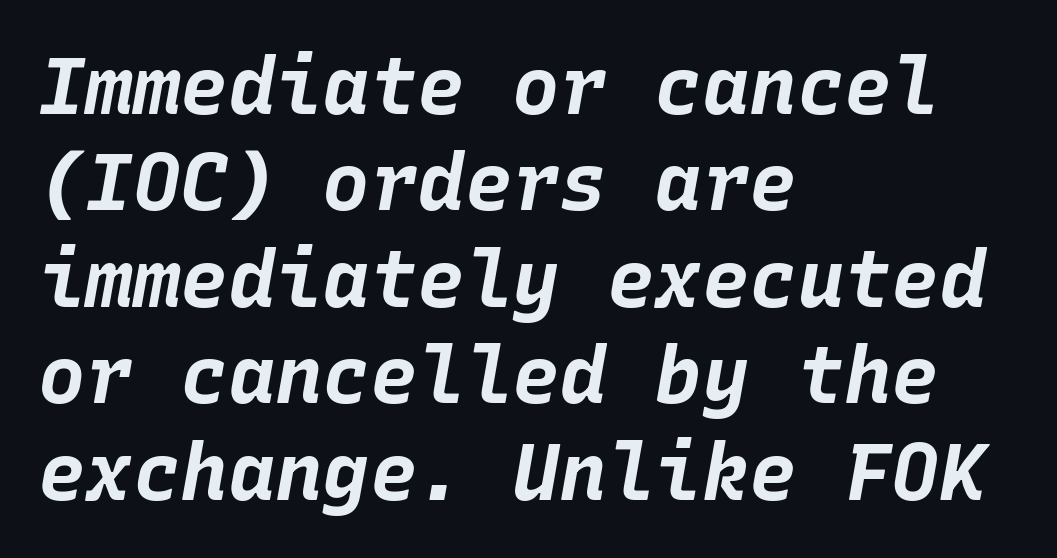
The image shows 79 px bold type, italic (leaning right), monospaced; set left-aligned, line spacing 1.22x, normal letter spacing, not underlined; low stroke contrast and a large x-height.
